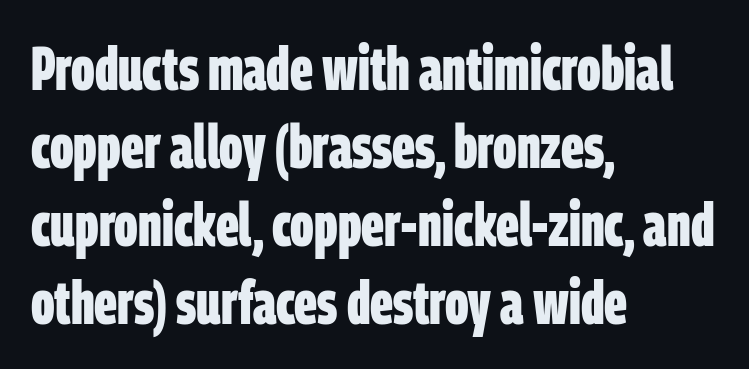
Q: Is the text bold? A: Yes.
Q: Is the typeface a serif or a sans-serif typeface? A: Sans-serif.
Q: Is the text underlined? A: No.
Q: How is the paragraph aligned? A: Left-aligned.
Q: Is the spacing between letters normal or unusually wide? A: Normal.
Q: Is the spacing between lines tight, normal or loose? A: Normal.
Q: Width (condensed, normal, or wide)? A: Condensed.
Q: Stroke contrast? A: Low.
Q: x-height? A: Large.
Q: Monospaced? A: No.
